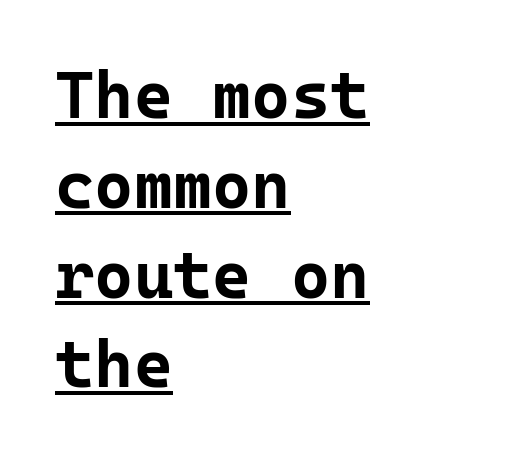
The passage shown has conventional tracking throughout. This sample has the even, mechanical cadence of fixed-width lettering. A typesetter would label this face a sans. The lines sit at an ordinary, default distance from one another. Short and long lines alike share a common starting point at left. Compared with undecorated copy, this sample adds a rule below the words.
